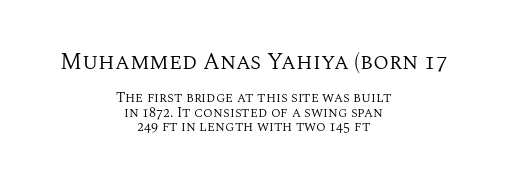
The image shows 23 px text type, upright; set centered, tight line spacing (1.06x), normal letter spacing, not underlined; the first (top) block is 1.64x larger.
